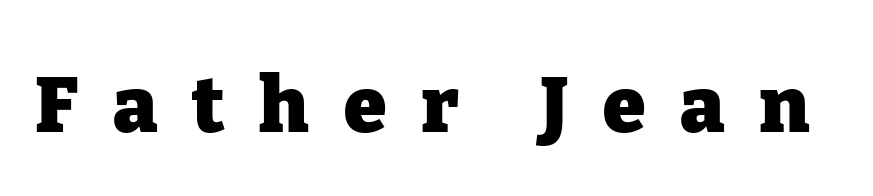
{"serif": "yes", "italic": "no", "bold": "yes", "weight": "heavy", "width": "normal", "stroke_contrast": "low", "x_height": "medium", "monospaced": "no", "underline": "no", "letter_spacing": "wide", "letter_spacing_em": 0.45, "glyph_px": 77}
